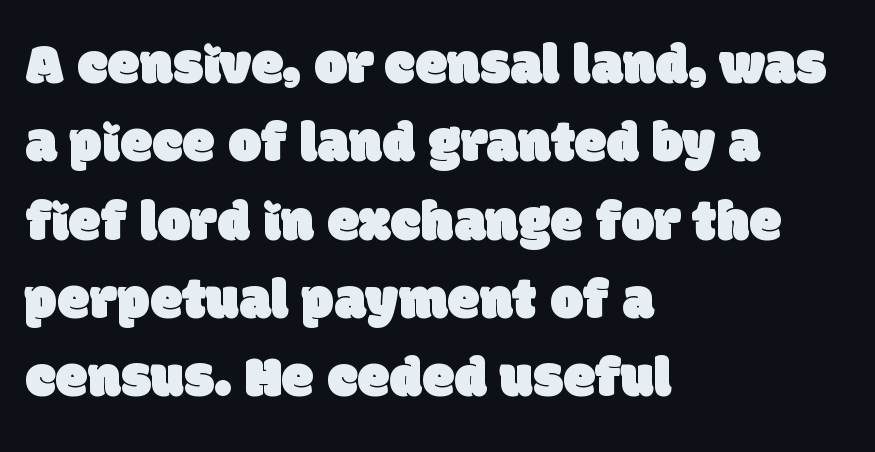
The line texture is even and compact thanks to regular tracking. Layout note: lines flush left. The face used here is proportionally spaced, like ordinary book or web type. The letters carry no serifs — their stems end cleanly without finishing strokes.
